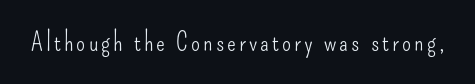
{"italic": "no", "bold": "no", "underline": "no", "glyph_px": 26}
